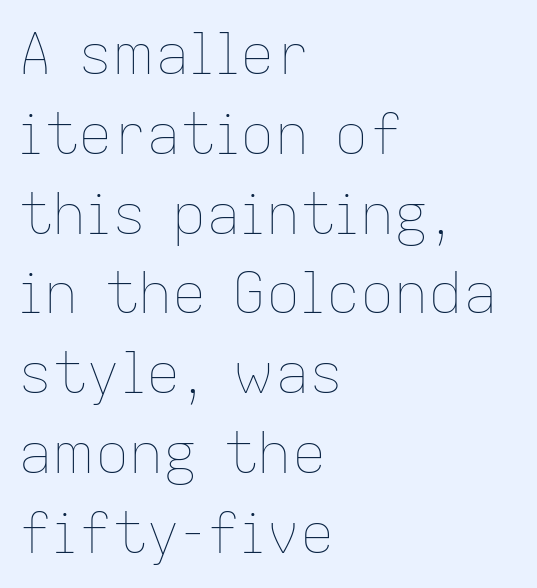
Q: Is the text bold? A: No.
Q: Is the text italic (slanted)? A: No, it is upright.
Q: Is the text underlined? A: No.
Q: How is the paragraph aligned? A: Left-aligned.
Q: Is the spacing between letters normal or unusually wide? A: Normal.
Q: Is the spacing between lines tight, normal or loose? A: Normal.
Q: Width (condensed, normal, or wide)? A: Normal.
Q: Stroke contrast? A: Low.
Q: x-height? A: Medium.
Q: Monospaced? A: No.
